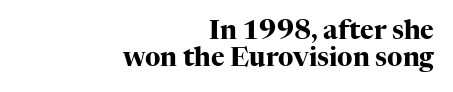
{"italic": "no", "bold": "yes", "underline": "no", "align": "right", "line_spacing": "tight", "line_spacing_ratio": 1.02, "letter_spacing": "normal", "letter_spacing_em": 0.0, "glyph_px": 26}
